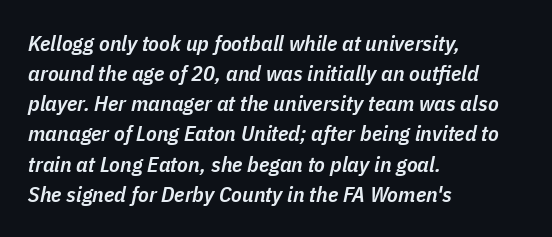
Students, note that the glyphs here touch the page at normal intervals. Caption: multi-line text, flush left, ragged right. Italic: yes, the glyphs are oblique. Bold? Not quite — semibold, heavier than regular but stopping short. Letters rest on an invisible, unmarked baseline. Regarding leading, the lines here are spaced in the standard way.
